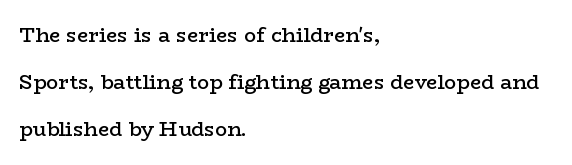
{"italic": "no", "bold": "semi", "underline": "no", "align": "left", "line_spacing": "loose", "line_spacing_ratio": 2.36, "letter_spacing": "normal", "letter_spacing_em": 0.0, "glyph_px": 20}
